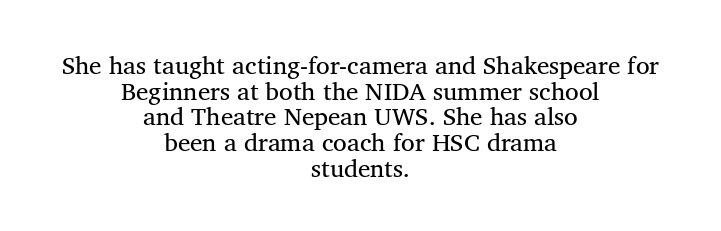
Q: Is the text bold? A: No.
Q: Is the text italic (slanted)? A: No, it is upright.
Q: Is the text underlined? A: No.
Q: How is the paragraph aligned? A: Centered.
Q: Is the spacing between letters normal or unusually wide? A: Normal.
Q: Is the spacing between lines tight, normal or loose? A: Tight.
